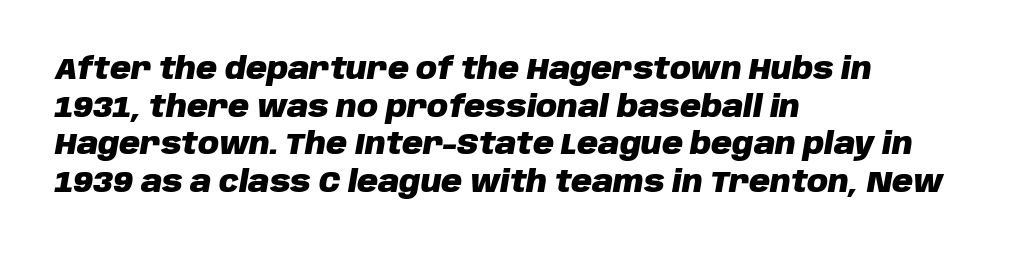
{"italic": "yes", "lean": "right", "slant_degrees": 10, "bold": "yes", "weight": "heavy", "width": "normal", "stroke_contrast": "low", "x_height": "large", "monospaced": "no", "underline": "no", "align": "left", "line_spacing": "normal", "line_spacing_ratio": 1.3, "letter_spacing": "normal", "letter_spacing_em": 0.0, "glyph_px": 29}
